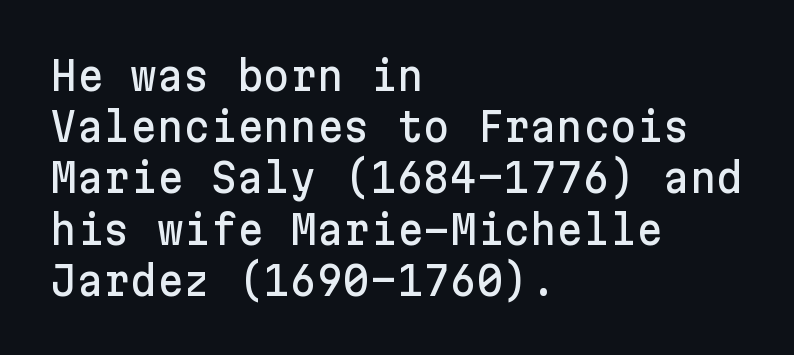
{"serif": "no", "italic": "no", "width": "normal", "stroke_contrast": "low", "x_height": "medium", "underline": "no", "align": "left", "line_spacing": "normal", "line_spacing_ratio": 1.25, "letter_spacing": "normal", "letter_spacing_em": 0.0, "glyph_px": 41}
